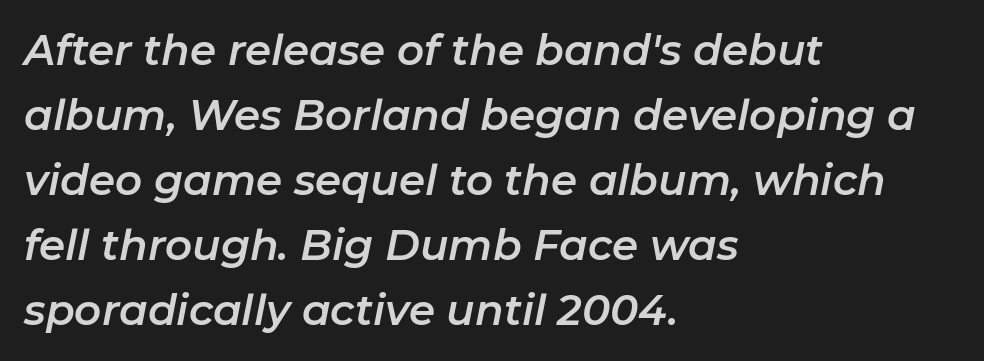
Is this a fixed-width face? No — the glyphs have proportional, varying widths. Where is the straight margin? On the left. Is there much room between lines? A standard amount, neither cramped nor airy. Rendered with sloped, italic letterforms. Underlining? Definitely not there. A typesetter would call this zero additional tracking.
